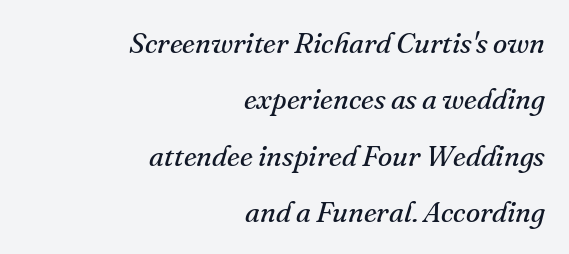
Counters stay open thanks to moderate or lighter strokes. This sample has the flowing, uneven cadence of proportional lettering. Words float on clear page, feet unadorned. These lines stand farther apart than default settings would place them.
